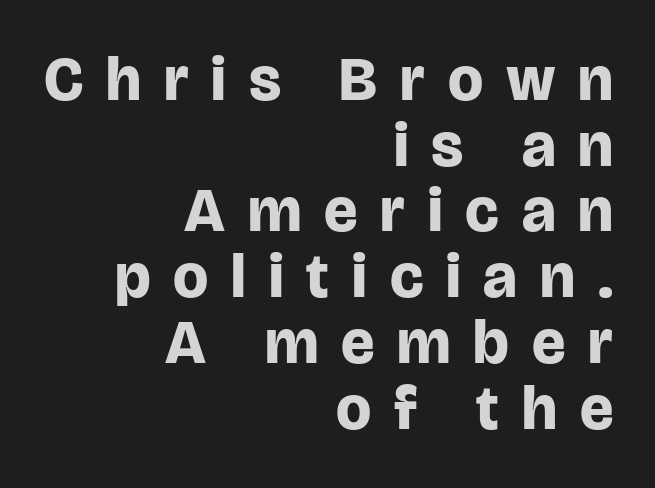
A typesetter would label this face a sans. Typographic density is high because the face is bold. Reading down the block, your eye finds every line finishing at a fixed right position. The lettering holds an erect, upright posture throughout.
